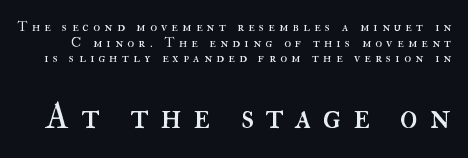
Is there much room between lines? No — they nearly touch. Tracking value appears strongly positive — letters spread wide. Check the space under the baseline: it is left empty. The block sitting lower on the canvas is the one with enlarged characters.
